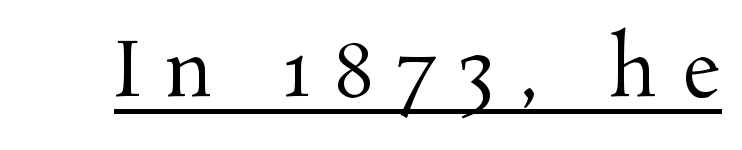
Inter-character spacing is expanded well beyond the font's built-in metrics. If you drew a line through each stem, it would be perfectly vertical. The rendered words wear a rule along their underside. The letters advance in unequal steps, a hallmark of proportional type. Old-style or modern, the face here clearly has serifs. The letterforms sit at book weight or below.
